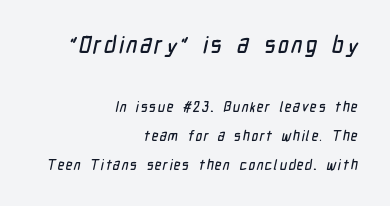
Summary of vertical rhythm: relaxed, with wide interline spacing. Is the lower block the larger one? No — the upper block carries the bigger type. Every row of glyphs terminates at an identical x-position on the right. Has an underline been added? It has not.
